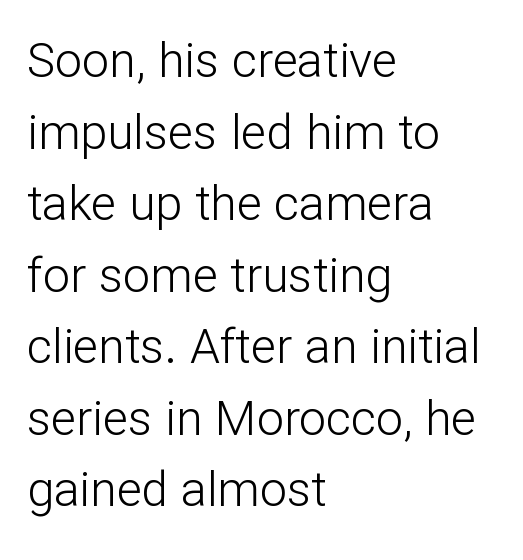
{"serif": "no", "italic": "no", "bold": "no", "weight": "light", "width": "normal", "stroke_contrast": "low", "x_height": "medium", "monospaced": "no", "underline": "no", "align": "left", "line_spacing": "normal", "line_spacing_ratio": 1.49, "letter_spacing": "normal", "letter_spacing_em": 0.0, "glyph_px": 48}
